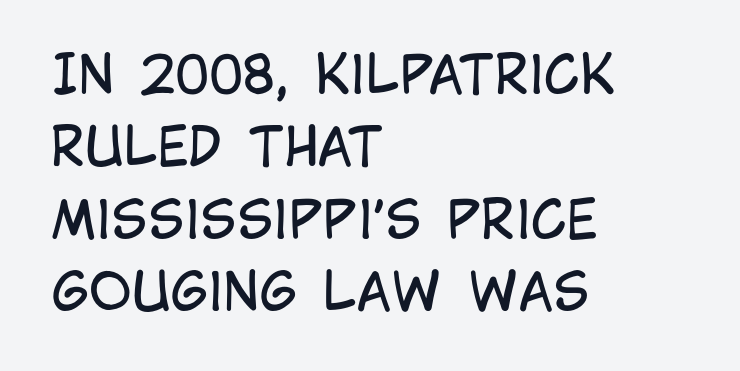
These lines are rendered in a variable-pitch font. Stroke thickness stays within the range of a standard reading face or lighter. Characters remain perfectly vertical along every line. Classification — sans serif. Underlining? Definitely not there.
